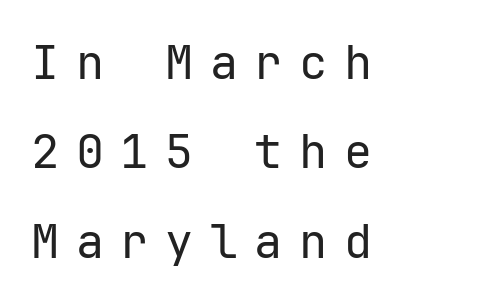
Q: Is the text bold? A: No.
Q: Is the text italic (slanted)? A: No, it is upright.
Q: Is the typeface a serif or a sans-serif typeface? A: Sans-serif.
Q: Is the text underlined? A: No.
Q: How is the paragraph aligned? A: Left-aligned.
Q: Is the spacing between letters normal or unusually wide? A: Unusually wide.
Q: Is the spacing between lines tight, normal or loose? A: Loose.
Q: Width (condensed, normal, or wide)? A: Normal.
Q: Stroke contrast? A: Low.
Q: x-height? A: Medium.
Q: Monospaced? A: Yes.
